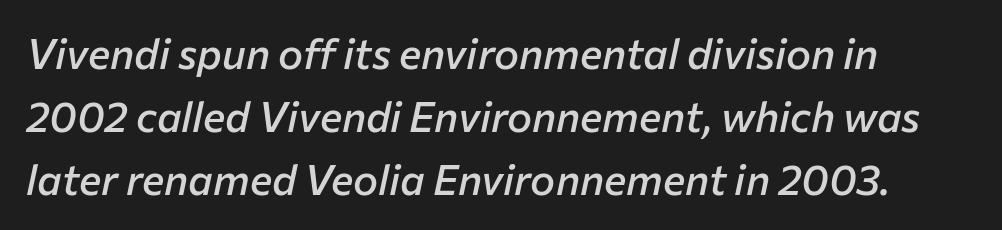
Q: Is the text bold? A: Semi-bold.
Q: Is the text italic (slanted)? A: Yes, it leans right by about 12 degrees.
Q: Is the text underlined? A: No.
Q: How is the paragraph aligned? A: Left-aligned.
Q: Is the spacing between letters normal or unusually wide? A: Normal.
Q: Is the spacing between lines tight, normal or loose? A: Normal.
Q: Width (condensed, normal, or wide)? A: Normal.
Q: Stroke contrast? A: Low.
Q: x-height? A: Medium.
Q: Monospaced? A: No.
